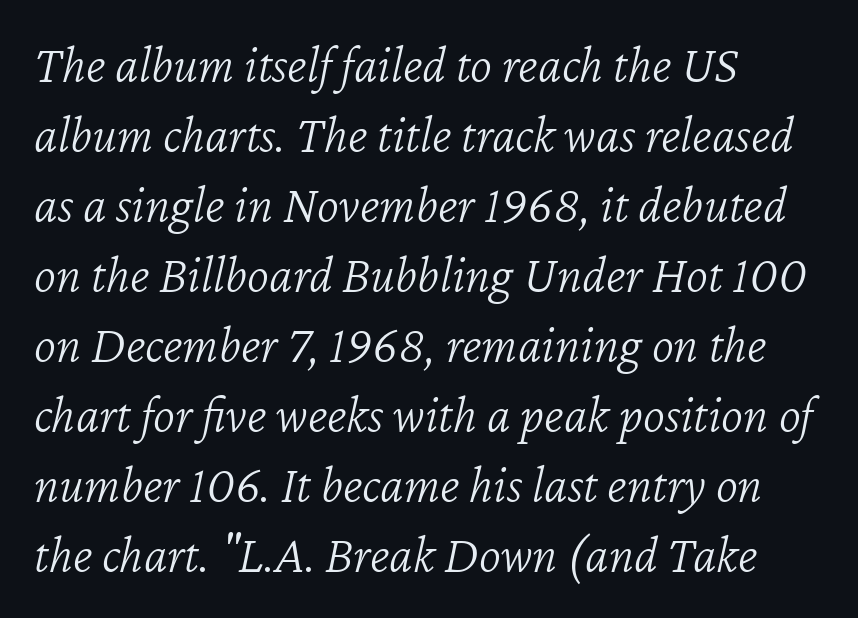
The image shows 53 px light type, italic (leaning right); set left-aligned, normal line spacing (1.32x), normal letter spacing, not underlined; low stroke contrast and a medium x-height.
